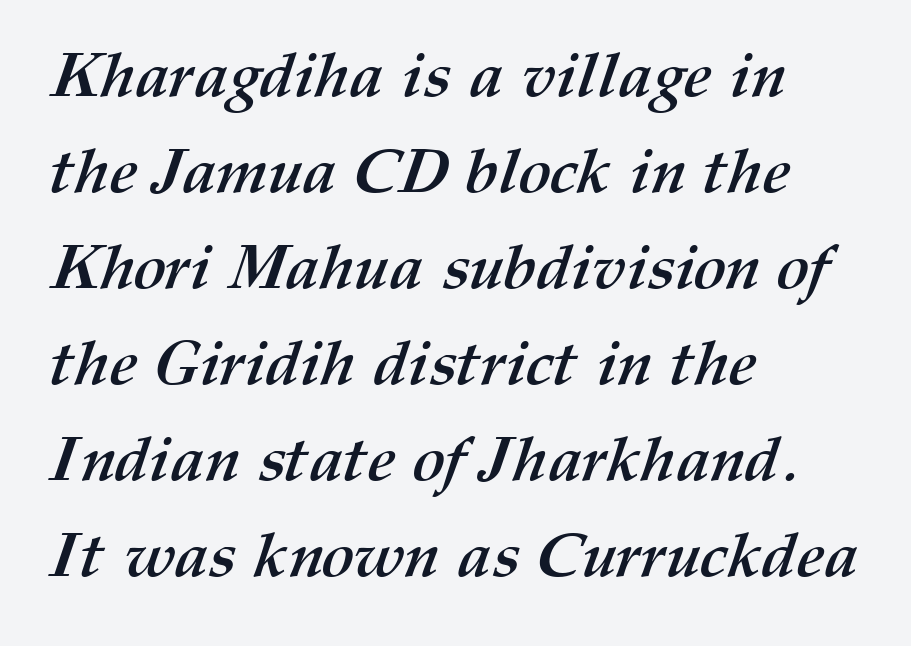
The image shows 62 px semibold type; set left-aligned, normal line spacing (1.55x), normal letter spacing, not underlined; medium stroke contrast and a medium x-height.
